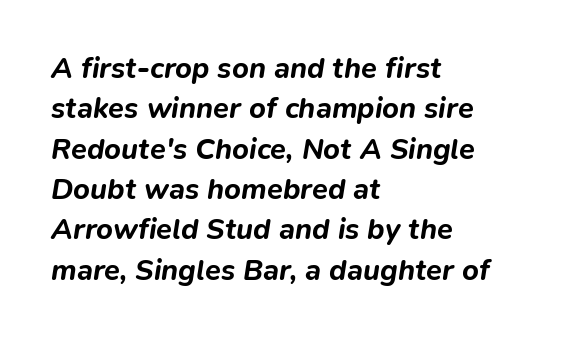
Q: Is the text bold? A: Yes.
Q: Is the text italic (slanted)? A: Yes, it leans right by about 9 degrees.
Q: Is the text underlined? A: No.
Q: How is the paragraph aligned? A: Left-aligned.
Q: Is the spacing between letters normal or unusually wide? A: Normal.
Q: Is the spacing between lines tight, normal or loose? A: Normal.
Q: Width (condensed, normal, or wide)? A: Normal.
Q: Stroke contrast? A: Low.
Q: x-height? A: Medium.
Q: Monospaced? A: No.
